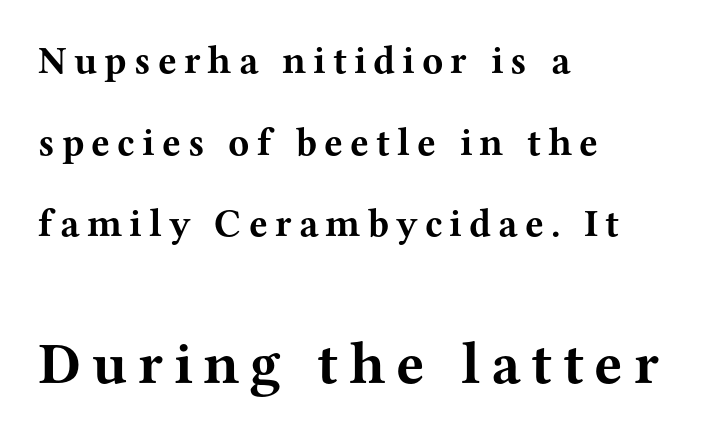
Do the characters align in a grid? No, the font is proportional. Baseline-to-baseline distance is far greater than the letter height. Nope, not italic — everything's standing straight. The zone under the glyphs is completely vacant. Strokes here are thick enough to call this a true bold. Which margin do the lines hug? The left one — the right edge is uneven.
